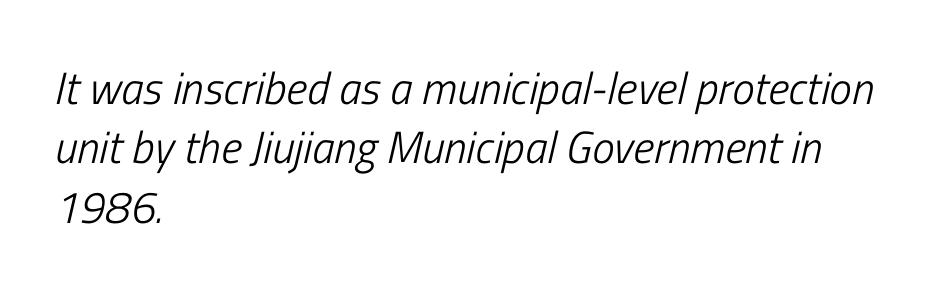
{"italic": "yes", "lean": "right", "slant_degrees": 13, "bold": "no", "weight": "light", "width": "condensed", "stroke_contrast": "low", "x_height": "medium", "monospaced": "no", "underline": "no", "align": "left", "line_spacing": "normal", "line_spacing_ratio": 1.32, "letter_spacing": "normal", "letter_spacing_em": 0.0, "glyph_px": 45}
